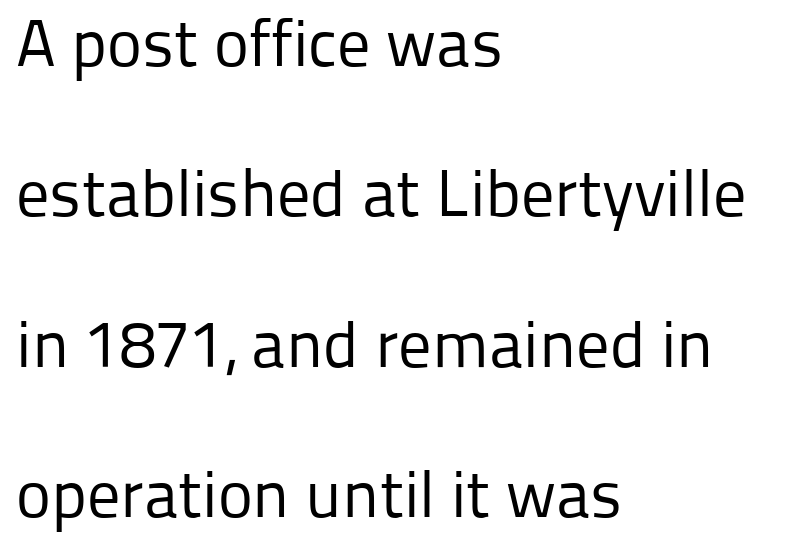
A great deal of white space separates one row of letters from the next. Unmarked baselines from the first word to the last. The letters advance in unequal steps, a hallmark of proportional type. Posture: upright roman. To sum up the face: it is a sans, with no serifs. Visually the block forms a straight wall on the left and a jagged coastline on the right.
